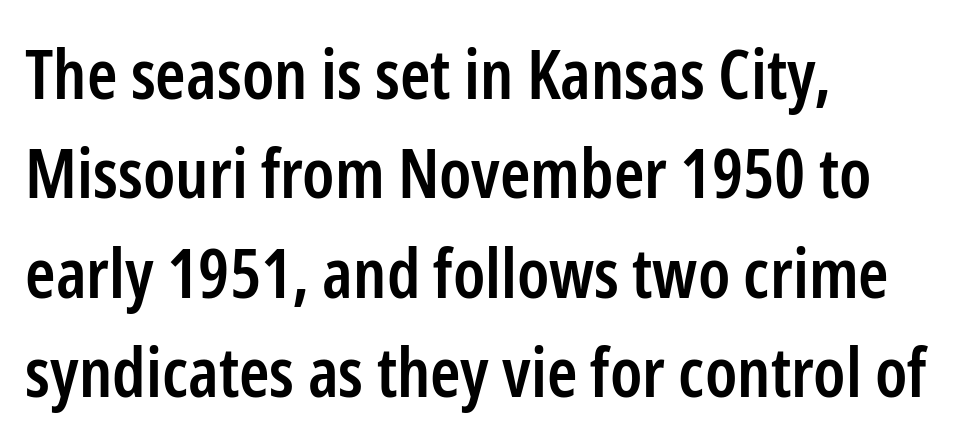
Q: Is the text bold? A: Semi-bold.
Q: Is the text italic (slanted)? A: No, it is upright.
Q: Is the typeface a serif or a sans-serif typeface? A: Sans-serif.
Q: Is the text underlined? A: No.
Q: How is the paragraph aligned? A: Left-aligned.
Q: Is the spacing between letters normal or unusually wide? A: Normal.
Q: Is the spacing between lines tight, normal or loose? A: Normal.
Q: Width (condensed, normal, or wide)? A: Condensed.
Q: Stroke contrast? A: Low.
Q: x-height? A: Medium.
Q: Monospaced? A: No.
